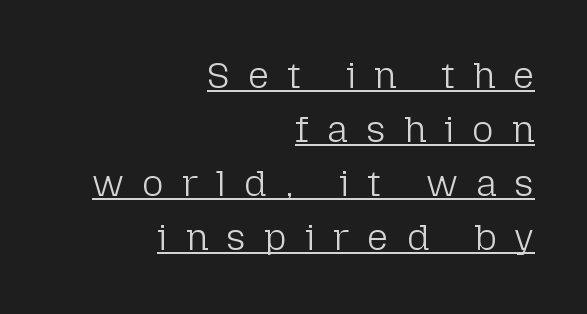
The image shows 37 px light sans-serif type, upright; set right-aligned, normal line spacing (1.46x), unusually wide letter spacing (+0.49 em), underlined; low stroke contrast and a medium x-height.
